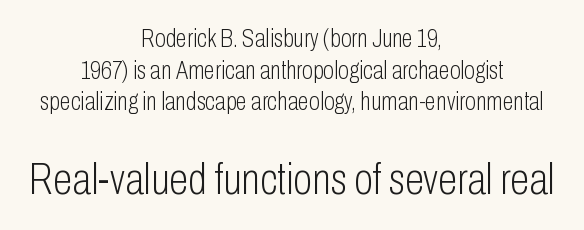
{"serif": "no", "italic": "no", "bold": "no", "weight": "light", "width": "condensed", "stroke_contrast": "low", "x_height": "medium", "monospaced": "no", "underline": "no", "align": "center", "line_spacing": "normal", "line_spacing_ratio": 1.27, "letter_spacing": "normal", "letter_spacing_em": 0.0, "larger_block": "second", "size_ratio": 1.76, "glyph_px": 44}
